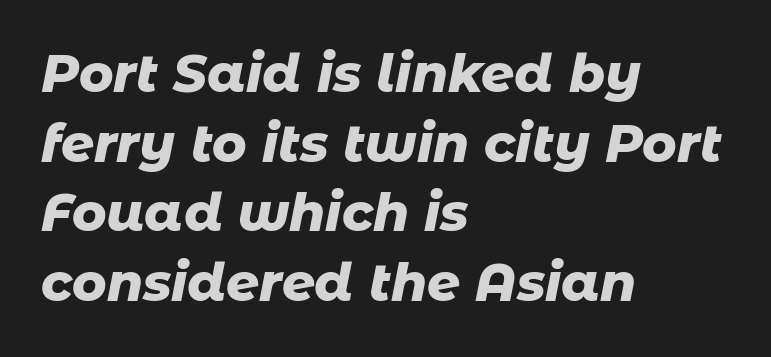
The image shows 52 px heavy type, italic (leaning right); set left-aligned, normal line spacing (1.34x), normal letter spacing, not underlined; low stroke contrast and a medium x-height.
